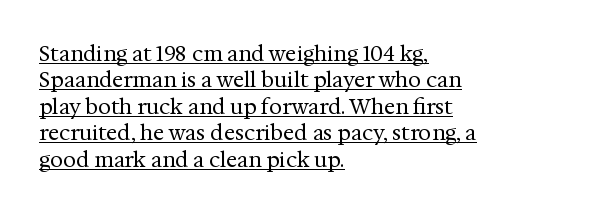
{"italic": "no", "bold": "no", "underline": "yes", "align": "left", "line_spacing": "normal", "line_spacing_ratio": 1.26, "letter_spacing": "normal", "letter_spacing_em": 0.0, "glyph_px": 21}
